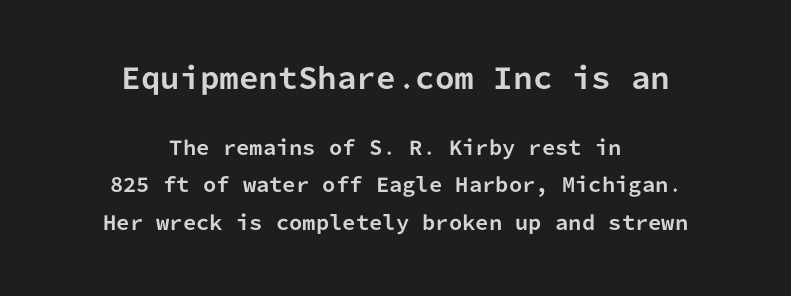
{"serif": "no", "italic": "no", "bold": "yes", "weight": "bold", "width": "normal", "stroke_contrast": "low", "x_height": "medium", "monospaced": "yes", "underline": "no", "align": "center", "line_spacing": "loose", "line_spacing_ratio": 1.98, "letter_spacing": "normal", "letter_spacing_em": 0.0, "larger_block": "first", "size_ratio": 1.47, "glyph_px": 28}
